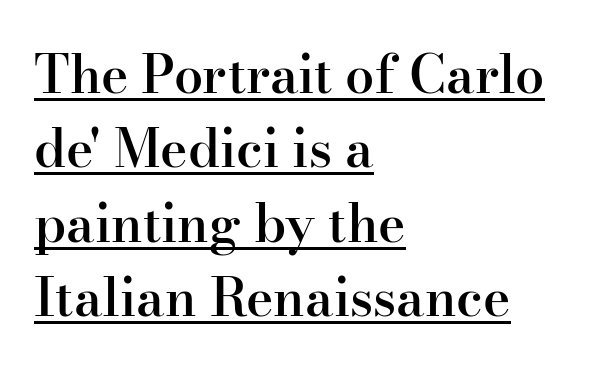
{"serif": "yes", "italic": "no", "bold": "semi", "weight": "semibold", "width": "normal", "stroke_contrast": "high", "x_height": "small", "monospaced": "no", "underline": "yes", "align": "left", "line_spacing": "normal", "line_spacing_ratio": 1.43, "letter_spacing": "normal", "letter_spacing_em": 0.0, "glyph_px": 52}
